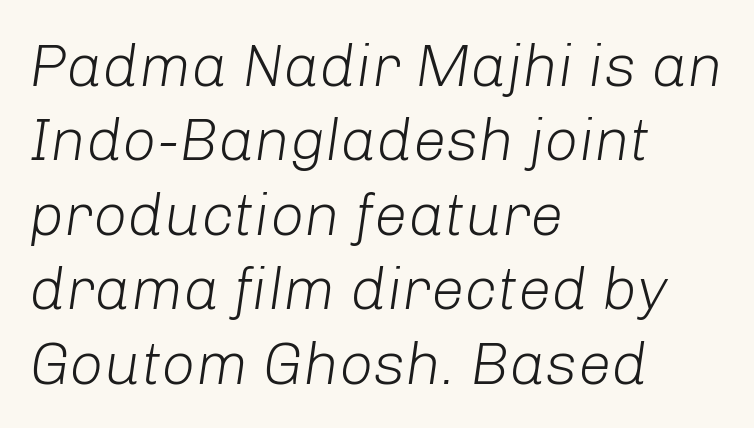
The image shows 60 px light type, italic (leaning right); set left-aligned, line spacing 1.24x, normal letter spacing, not underlined; low stroke contrast and a medium x-height.
